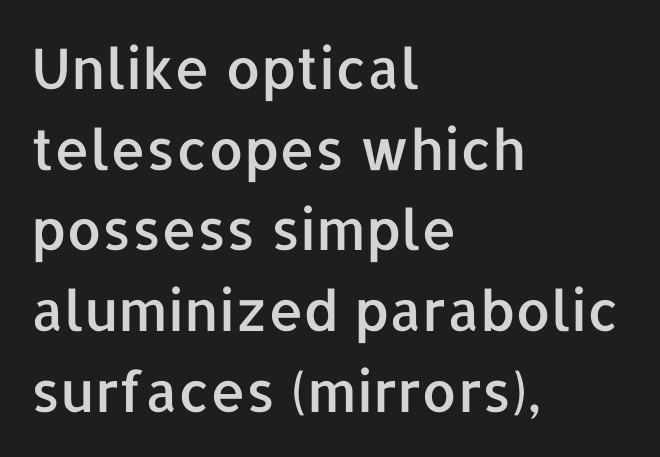
{"serif": "no", "italic": "no", "width": "normal", "stroke_contrast": "low", "x_height": "medium", "monospaced": "no", "underline": "no", "align": "left", "line_spacing": "normal", "line_spacing_ratio": 1.44, "letter_spacing": "normal", "letter_spacing_em": 0.0, "glyph_px": 56}
